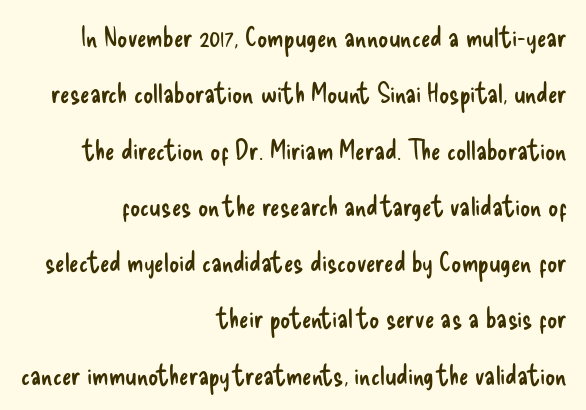
No heavy texture on the line: the type isn't bold. Just letters on the line, the space beneath them empty. Characters remain perfectly vertical along every line. Line ends are locked; line starts wander.
